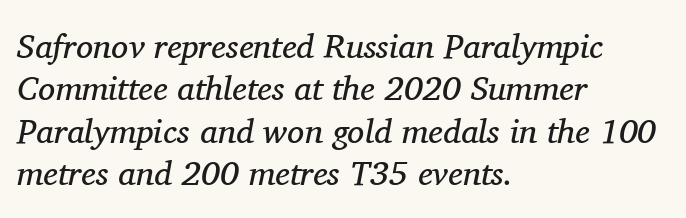
The image shows 34 px regular-weight serif type, italic (leaning right); set left-aligned, normal line spacing (1.25x), normal letter spacing, not underlined; medium stroke contrast and a medium x-height.
